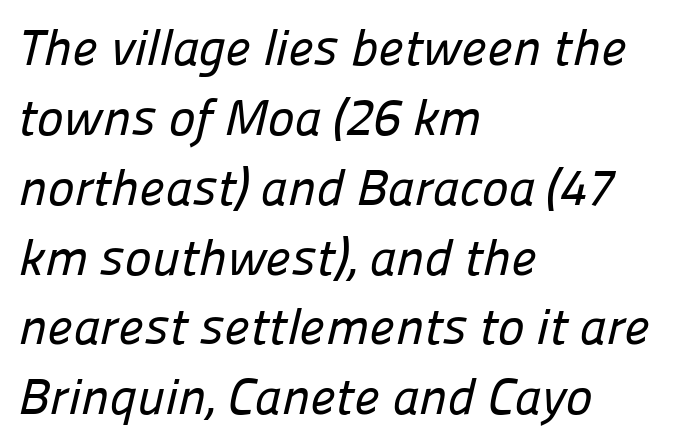
Q: Is the typeface a serif or a sans-serif typeface? A: Sans-serif.
Q: Is the text underlined? A: No.
Q: How is the paragraph aligned? A: Left-aligned.
Q: Is the spacing between letters normal or unusually wide? A: Normal.
Q: Is the spacing between lines tight, normal or loose? A: Normal.
Q: Width (condensed, normal, or wide)? A: Normal.
Q: Stroke contrast? A: Low.
Q: x-height? A: Medium.
Q: Monospaced? A: No.
